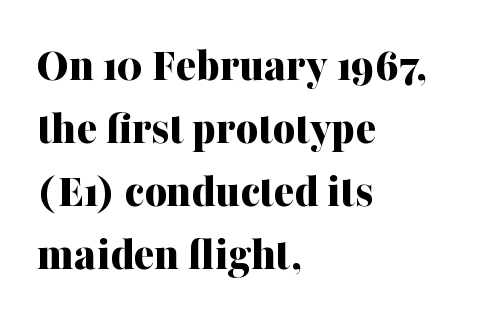
Q: Is the text bold? A: Yes.
Q: Is the text italic (slanted)? A: No, it is upright.
Q: Is the typeface a serif or a sans-serif typeface? A: Serif.
Q: Is the text underlined? A: No.
Q: How is the paragraph aligned? A: Left-aligned.
Q: Is the spacing between letters normal or unusually wide? A: Normal.
Q: Is the spacing between lines tight, normal or loose? A: Normal.
Q: Width (condensed, normal, or wide)? A: Normal.
Q: Stroke contrast? A: Medium.
Q: x-height? A: Medium.
Q: Monospaced? A: No.
